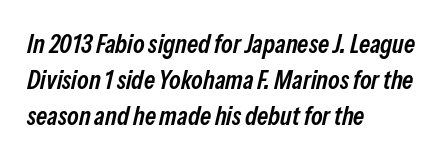
{"italic": "yes", "lean": "right", "slant_degrees": 13, "bold": "semi", "underline": "no", "align": "left", "line_spacing": "normal", "line_spacing_ratio": 1.38, "letter_spacing": "normal", "letter_spacing_em": 0.0, "glyph_px": 26}
